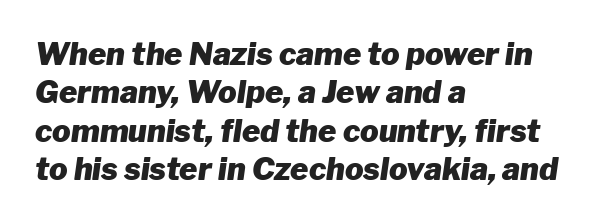
The image shows 31 px heavy type, italic (leaning right); set left-aligned, line spacing 1.24x, normal letter spacing, not underlined; low stroke contrast and a medium x-height.
